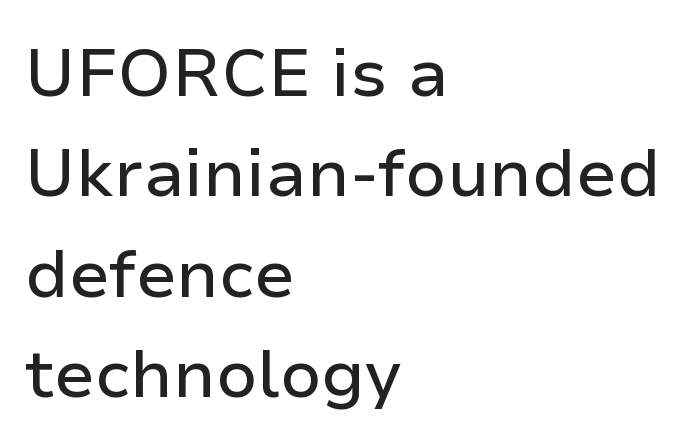
{"serif": "no", "italic": "no", "width": "normal", "stroke_contrast": "low", "x_height": "medium", "monospaced": "no", "underline": "no", "align": "left", "line_spacing": "normal", "line_spacing_ratio": 1.5, "letter_spacing": "normal", "letter_spacing_em": 0.0, "glyph_px": 67}
